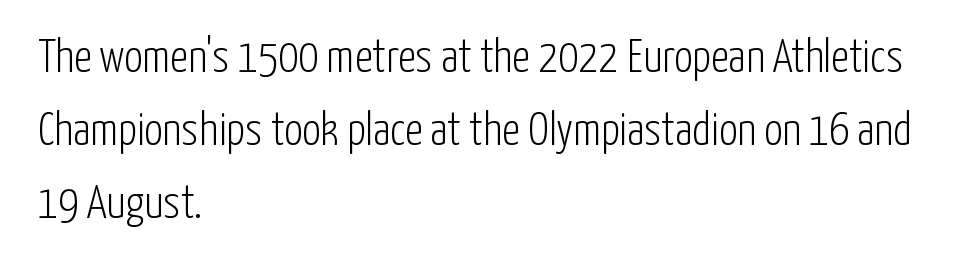
Q: Is the text bold? A: No.
Q: Is the text italic (slanted)? A: No, it is upright.
Q: Is the typeface a serif or a sans-serif typeface? A: Sans-serif.
Q: Is the text underlined? A: No.
Q: How is the paragraph aligned? A: Left-aligned.
Q: Is the spacing between letters normal or unusually wide? A: Normal.
Q: Is the spacing between lines tight, normal or loose? A: Normal.
Q: Width (condensed, normal, or wide)? A: Condensed.
Q: Stroke contrast? A: Low.
Q: x-height? A: Medium.
Q: Monospaced? A: No.
